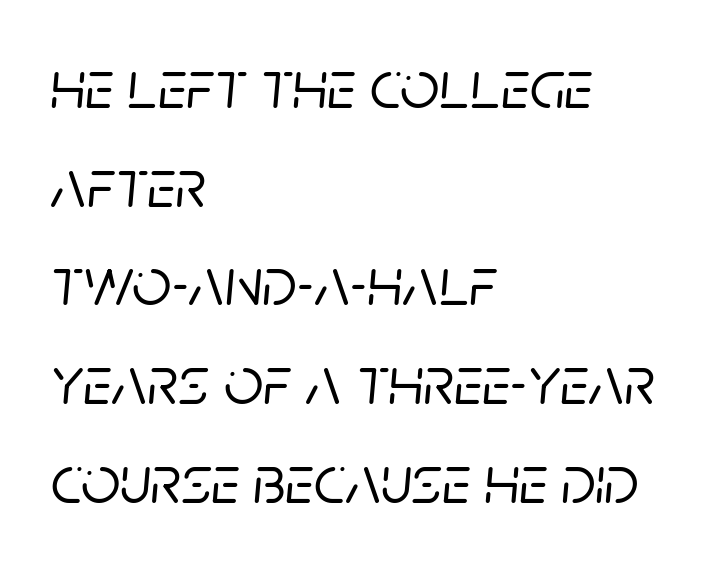
{"italic": "yes", "lean": "right", "slant_degrees": 5, "width": "normal", "stroke_contrast": "low", "x_height": "large", "monospaced": "no", "underline": "no", "align": "left", "line_spacing": "normal", "line_spacing_ratio": 1.43, "letter_spacing": "normal", "letter_spacing_em": 0.0, "glyph_px": 69}
